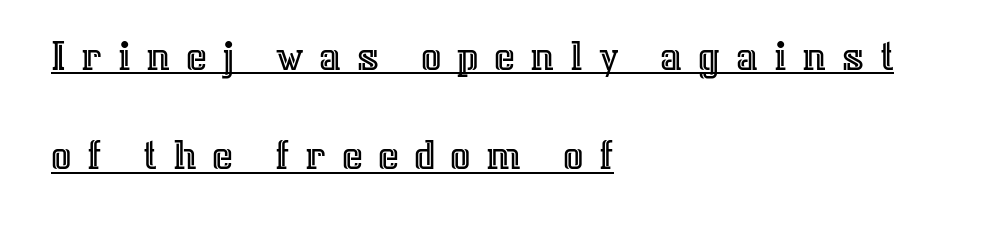
Q: Is the text italic (slanted)? A: No, it is upright.
Q: Is the text underlined? A: Yes.
Q: How is the paragraph aligned? A: Left-aligned.
Q: Is the spacing between letters normal or unusually wide? A: Unusually wide.
Q: Is the spacing between lines tight, normal or loose? A: Loose.
Q: Width (condensed, normal, or wide)? A: Normal.
Q: x-height? A: Medium.
Q: Monospaced? A: No.
